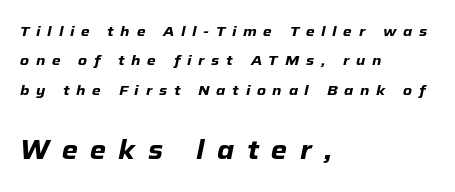
{"italic": "yes", "lean": "right", "slant_degrees": 12, "bold": "yes", "underline": "no", "align": "left", "line_spacing": "loose", "line_spacing_ratio": 2.1, "letter_spacing": "wide", "letter_spacing_em": 0.48, "larger_block": "second", "size_ratio": 1.86, "glyph_px": 26}
